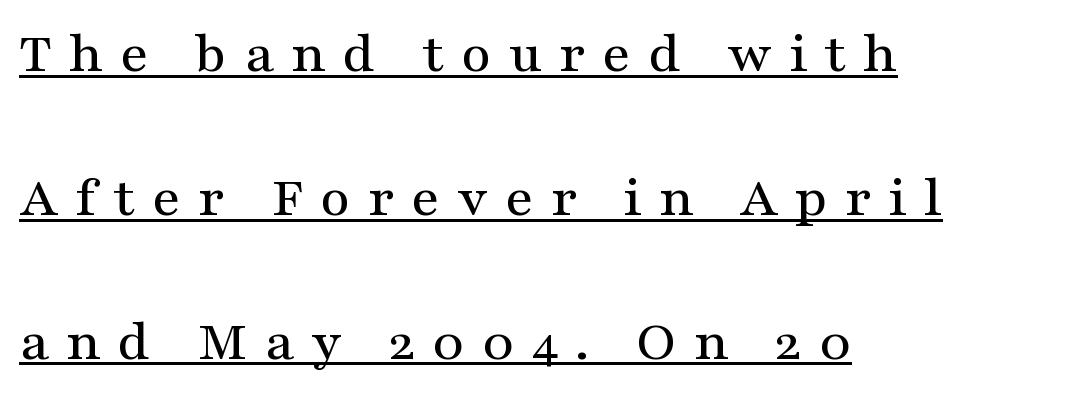
{"serif": "yes", "italic": "no", "width": "wide", "stroke_contrast": "medium", "x_height": "medium", "monospaced": "no", "underline": "yes", "align": "left", "line_spacing": "loose", "line_spacing_ratio": 2.48, "letter_spacing": "wide", "letter_spacing_em": 0.29, "glyph_px": 58}
